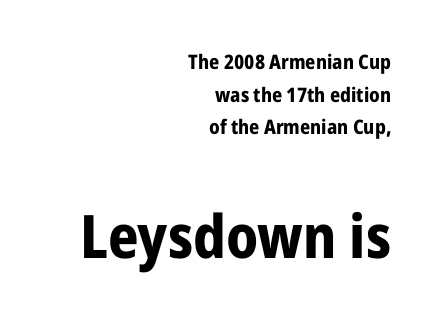
Vertical spacing — default. Ascenders rise straight up at ninety degrees. This sample has the flowing, uneven cadence of proportional lettering. The letterforms sit shoulder to shoulder at normal distance. Examine the stroke ends and you'll find no serifs.
